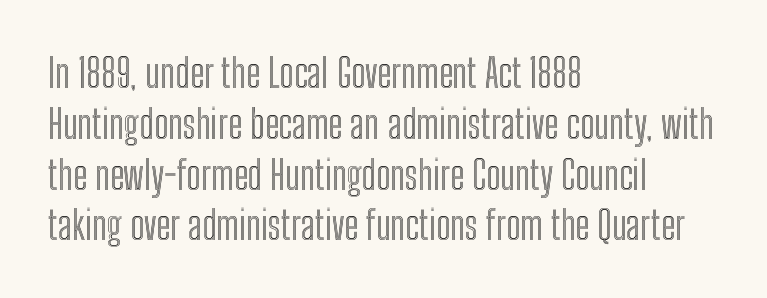
Descenders hang freely into open space. The typography opts for an upright posture over an oblique one. All the whitespace from short lines collects on the right. The letters advance in unequal steps, a hallmark of proportional type.
